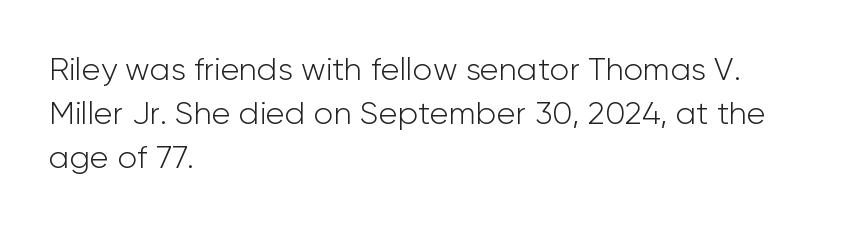
Q: Is the text bold? A: No.
Q: Is the text italic (slanted)? A: No, it is upright.
Q: Is the typeface a serif or a sans-serif typeface? A: Sans-serif.
Q: Is the text underlined? A: No.
Q: How is the paragraph aligned? A: Left-aligned.
Q: Is the spacing between letters normal or unusually wide? A: Normal.
Q: Is the spacing between lines tight, normal or loose? A: Normal.
Q: Width (condensed, normal, or wide)? A: Normal.
Q: Stroke contrast? A: Low.
Q: x-height? A: Medium.
Q: Monospaced? A: No.
